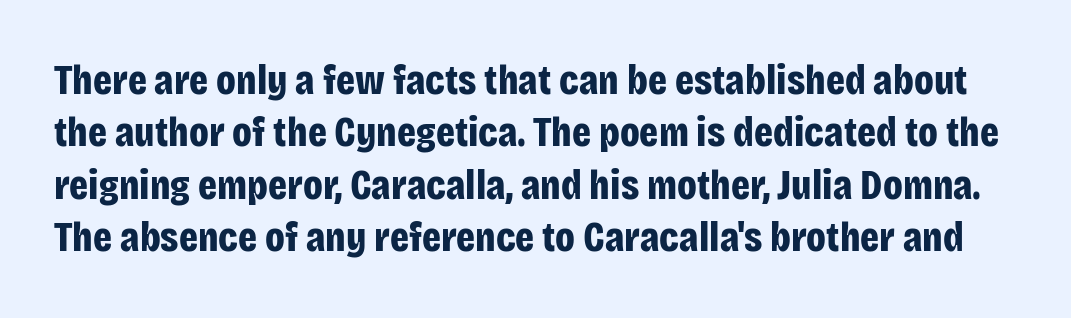
You'd pick this weight for a headline — it's a proper bold. You could not count columns in this text — the font is proportionally spaced. Compared with typical paragraphs, the rows here are spaced about the same. A typesetter would call this zero additional tracking. Each row of text sits above clean, open space. Typographically, this falls in the sans-serif category.
